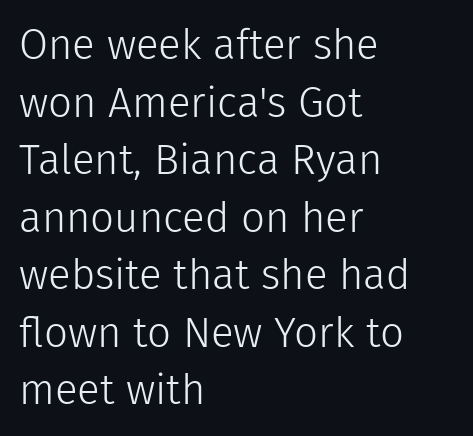
There is no visible air inserted between adjacent glyphs. A normal amount of white space separates one row of letters from the next. Descenders hang freely into open space. The face used here is proportionally spaced, like ordinary book or web type.
